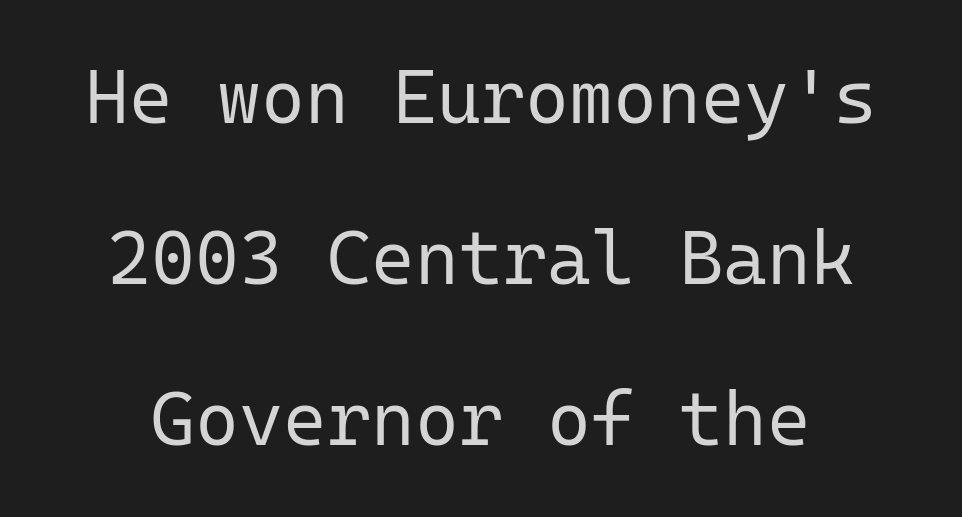
{"serif": "no", "italic": "no", "bold": "no", "weight": "regular", "width": "normal", "stroke_contrast": "low", "x_height": "medium", "monospaced": "yes", "underline": "no", "line_spacing": "loose", "line_spacing_ratio": 2.15, "letter_spacing": "normal", "letter_spacing_em": 0.0, "glyph_px": 75}
